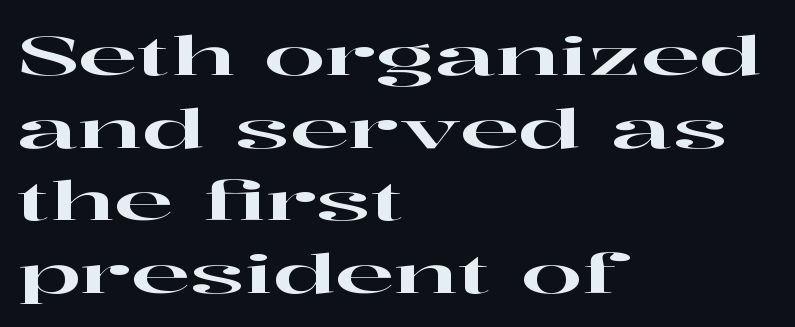
Q: Is the text italic (slanted)? A: No, it is upright.
Q: Is the typeface a serif or a sans-serif typeface? A: Serif.
Q: Is the text underlined? A: No.
Q: How is the paragraph aligned? A: Left-aligned.
Q: Is the spacing between letters normal or unusually wide? A: Normal.
Q: Is the spacing between lines tight, normal or loose? A: Normal.
Q: Width (condensed, normal, or wide)? A: Wide.
Q: Stroke contrast? A: High.
Q: x-height? A: Medium.
Q: Monospaced? A: No.
